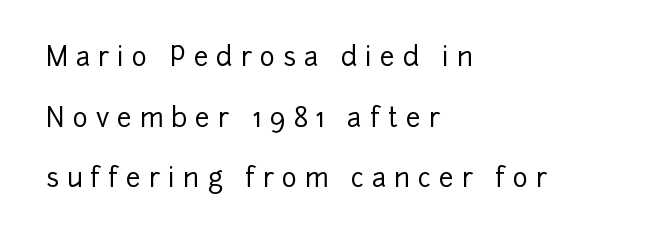
A great deal of white space separates one row of letters from the next. Observe the wide spacing: letters keep a clear distance from each other. The foot of each line stays bare and open. Italic? Not at all — the glyphs are vertical. This sample is left-justified, so line endings fall wherever the words run out.
